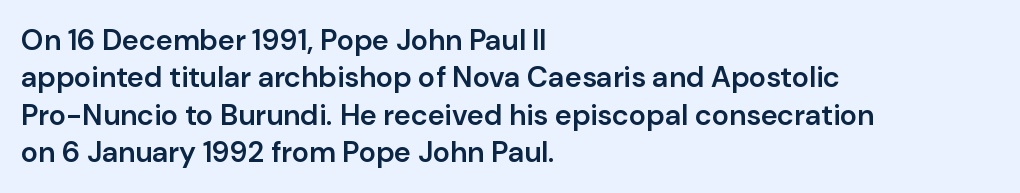
{"serif": "no", "italic": "no", "bold": "semi", "weight": "semibold", "width": "normal", "stroke_contrast": "low", "x_height": "medium", "monospaced": "no", "underline": "no", "align": "left", "line_spacing": "normal", "line_spacing_ratio": 1.29, "letter_spacing": "normal", "letter_spacing_em": 0.0, "glyph_px": 29}
